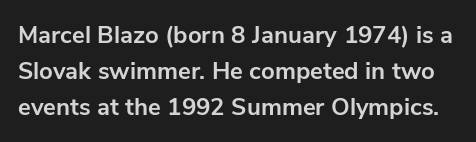
{"italic": "no", "bold": "yes", "underline": "no", "line_spacing": "normal", "line_spacing_ratio": 1.49, "letter_spacing": "normal", "letter_spacing_em": 0.0, "glyph_px": 24}
